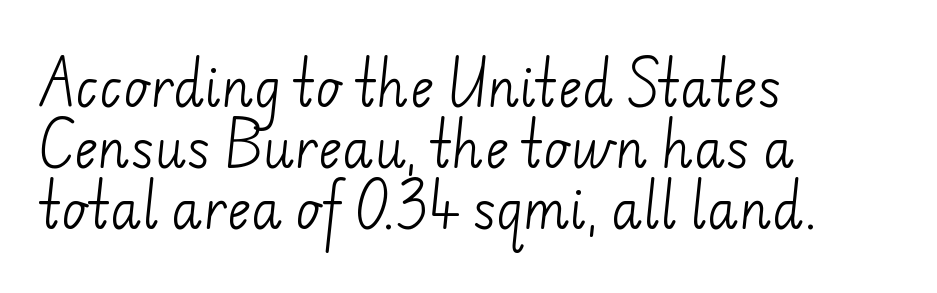
Q: Is the text bold? A: No.
Q: Is the typeface a serif or a sans-serif typeface? A: Sans-serif.
Q: Is the text underlined? A: No.
Q: How is the paragraph aligned? A: Left-aligned.
Q: Is the spacing between letters normal or unusually wide? A: Normal.
Q: Width (condensed, normal, or wide)? A: Normal.
Q: Stroke contrast? A: Low.
Q: x-height? A: Small.
Q: Monospaced? A: No.
